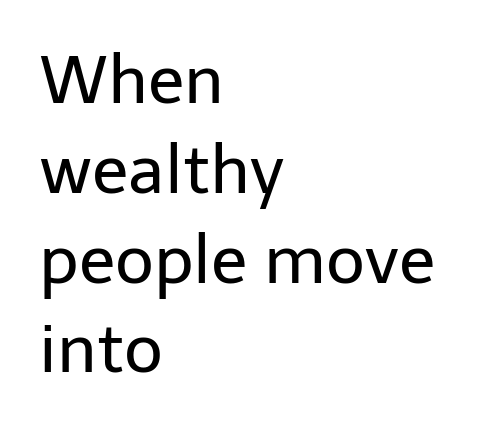
Upright lettering throughout. Is this a sans? Yes — the strokes have no serifs. A classic flush-left, rag-right setting is used for this passage. The gap between lines stays unmarked. The block of text has a typical density, with ordinary space between rows. Do the characters align in a grid? No, the font is proportional.
